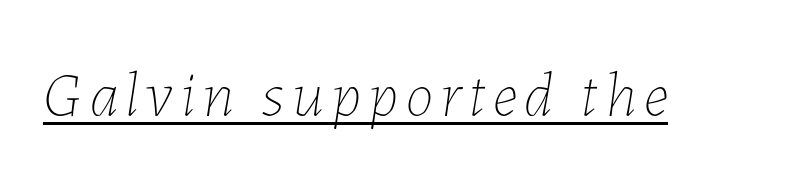
The image shows 63 px thin type, italic (leaning right); set underlined; low stroke contrast and a medium x-height.
